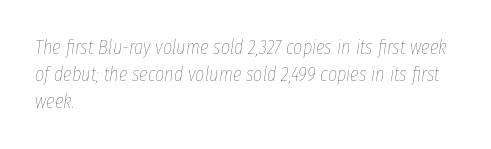
Q: Is the text bold? A: No.
Q: Is the text italic (slanted)? A: Yes, it leans right by about 8 degrees.
Q: Is the text underlined? A: No.
Q: How is the paragraph aligned? A: Left-aligned.
Q: Is the spacing between letters normal or unusually wide? A: Normal.
Q: Is the spacing between lines tight, normal or loose? A: Normal.
